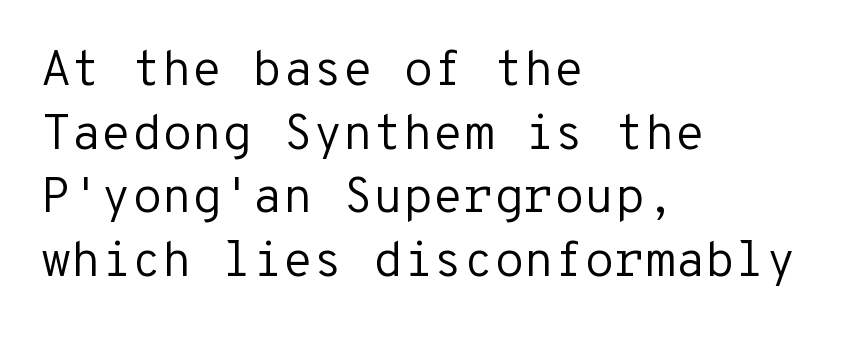
Q: Is the text bold? A: No.
Q: Is the text italic (slanted)? A: No, it is upright.
Q: Is the typeface a serif or a sans-serif typeface? A: Sans-serif.
Q: Is the text underlined? A: No.
Q: How is the paragraph aligned? A: Left-aligned.
Q: Is the spacing between letters normal or unusually wide? A: Normal.
Q: Is the spacing between lines tight, normal or loose? A: Normal.
Q: Width (condensed, normal, or wide)? A: Normal.
Q: Stroke contrast? A: Low.
Q: x-height? A: Medium.
Q: Monospaced? A: Yes.
